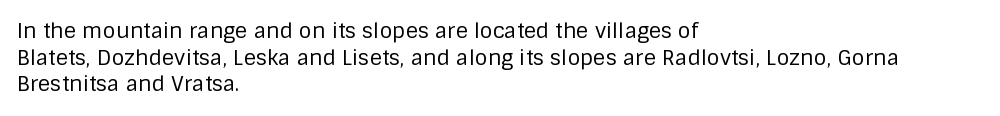
Summary of weight: not heavy and not bold. The vertical gap from one line to the next is medium. The type is set solid horizontally, with unmodified tracking. No italicization has been applied; the sample stays upright. The paragraph shown leans on its left margin. The gap between lines stays unmarked.
